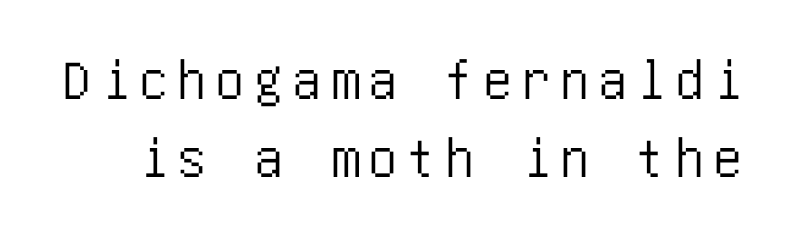
Q: Is the text italic (slanted)? A: No, it is upright.
Q: Is the typeface a serif or a sans-serif typeface? A: Sans-serif.
Q: Is the text underlined? A: No.
Q: Is the spacing between lines tight, normal or loose? A: Normal.
Q: Width (condensed, normal, or wide)? A: Condensed.
Q: Stroke contrast? A: Low.
Q: x-height? A: Large.
